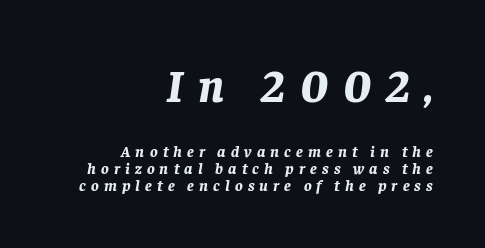
{"italic": "yes", "lean": "right", "slant_degrees": 8, "bold": "yes", "weight": "bold", "width": "normal", "stroke_contrast": "low", "x_height": "large", "monospaced": "no", "underline": "no", "align": "right", "line_spacing": "tight", "line_spacing_ratio": 1.07, "letter_spacing": "wide", "letter_spacing_em": 0.32, "larger_block": "first", "size_ratio": 2.94, "glyph_px": 47}
